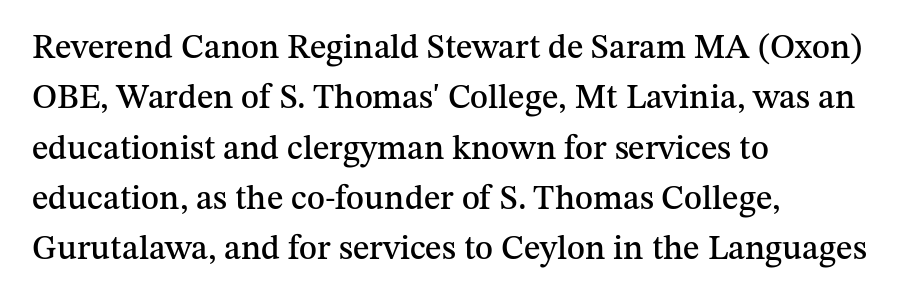
The face used here is seriffed, in the tradition of book romans. Notice how the stems are strictly vertical — no italics here. The zone under the glyphs is completely vacant. The rendering uses natural spacing where letterforms have individual widths.
